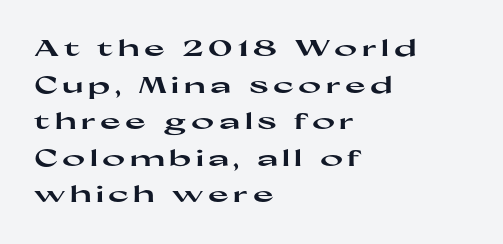
Q: Is the text bold? A: Yes.
Q: Is the text italic (slanted)? A: No, it is upright.
Q: Is the text underlined? A: No.
Q: How is the paragraph aligned? A: Left-aligned.
Q: Is the spacing between letters normal or unusually wide? A: Unusually wide.
Q: Is the spacing between lines tight, normal or loose? A: Normal.
